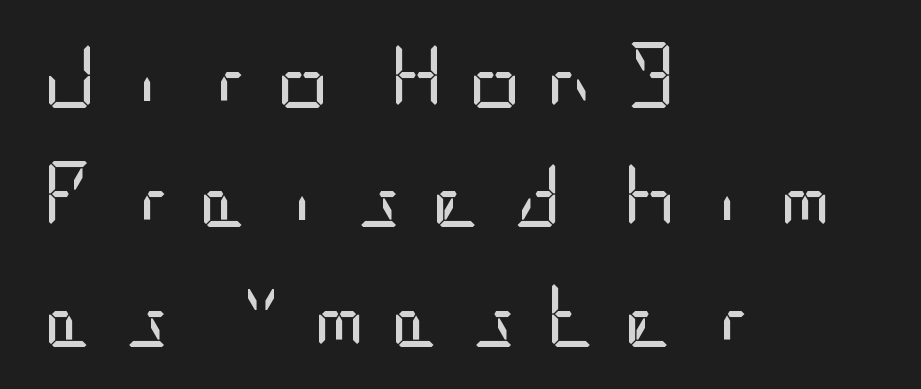
Q: Is the text bold? A: No.
Q: Is the text italic (slanted)? A: No, it is upright.
Q: Is the typeface a serif or a sans-serif typeface? A: Sans-serif.
Q: Is the text underlined? A: No.
Q: How is the paragraph aligned? A: Left-aligned.
Q: Is the spacing between letters normal or unusually wide? A: Unusually wide.
Q: Width (condensed, normal, or wide)? A: Condensed.
Q: Stroke contrast? A: Low.
Q: x-height? A: Large.
